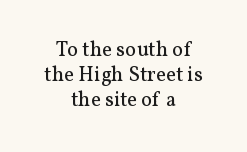
Which margin do the lines hug? Neither — every line sits in the middle. The line texture is even and compact thanks to regular tracking. Just letters on the line, the space beneath them empty. These lines were composed using upright roman letters.
